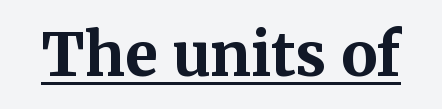
The image shows 60 px bold serif type, upright; set normal letter spacing, underlined; medium stroke contrast and a medium x-height.
